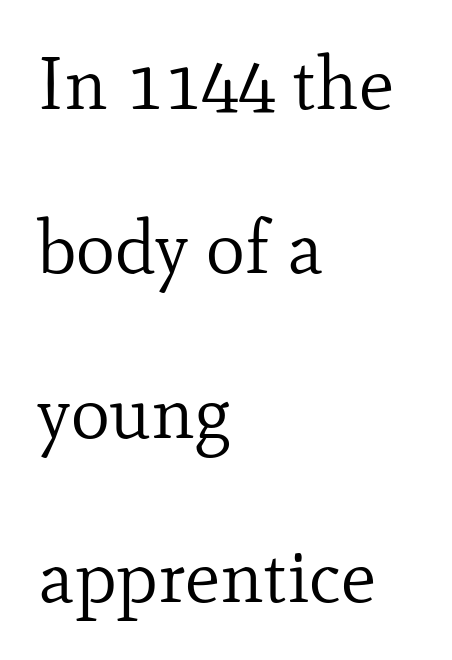
The image shows 74 px regular-weight serif type, upright; set left-aligned, loose line spacing (2.22x), normal letter spacing, not underlined; low stroke contrast and a small x-height.
